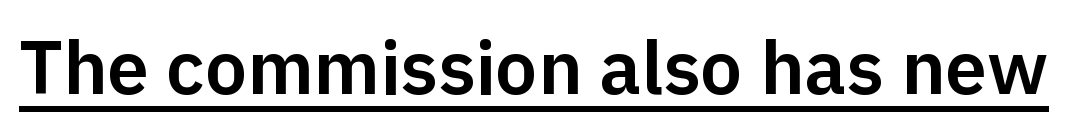
The image shows 75 px sans-serif type, upright; set normal letter spacing, underlined; low stroke contrast and a medium x-height.
